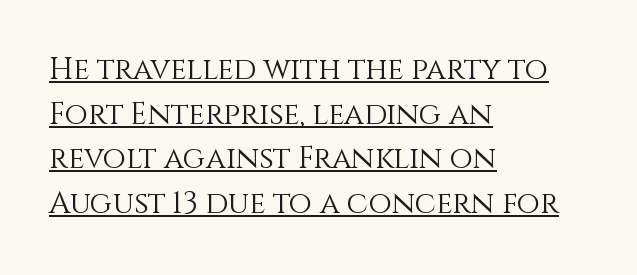
The image shows 30 px light type, upright; set left-aligned, normal line spacing (1.49x), normal letter spacing, underlined; a large x-height.
